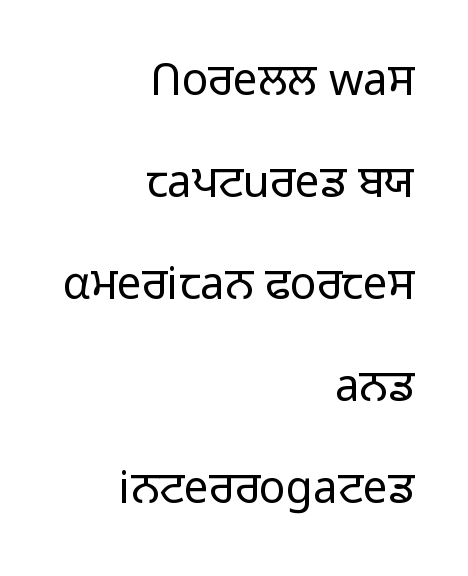
{"serif": "no", "italic": "no", "bold": "no", "weight": "light", "width": "normal", "stroke_contrast": "low", "x_height": "medium", "monospaced": "no", "underline": "no", "align": "right", "line_spacing": "loose", "line_spacing_ratio": 2.32, "letter_spacing": "normal", "letter_spacing_em": 0.0, "glyph_px": 44}
